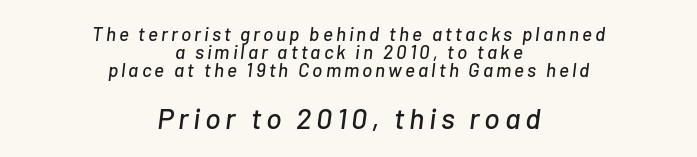
Q: Is the text italic (slanted)? A: Yes, it leans right by about 7 degrees.
Q: Is the text underlined? A: No.
Q: How is the paragraph aligned? A: Centered.
Q: Is the spacing between lines tight, normal or loose? A: Tight.
Q: Which block of text is set in a larger size, the first (top) or the second (bottom)? A: The second (bottom) one.
Q: Width (condensed, normal, or wide)? A: Normal.
Q: Stroke contrast? A: Low.
Q: x-height? A: Medium.
Q: Monospaced? A: No.
